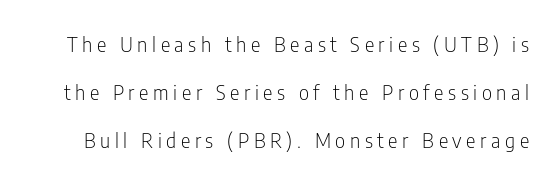
Type without underlining. Observe the wide spacing: letters keep a clear distance from each other. Students, observe: this is what heavily led, spacious text looks like. Notice how the stems are strictly vertical — no italics here. The letters look calm and open, with moderate or lighter stems.
